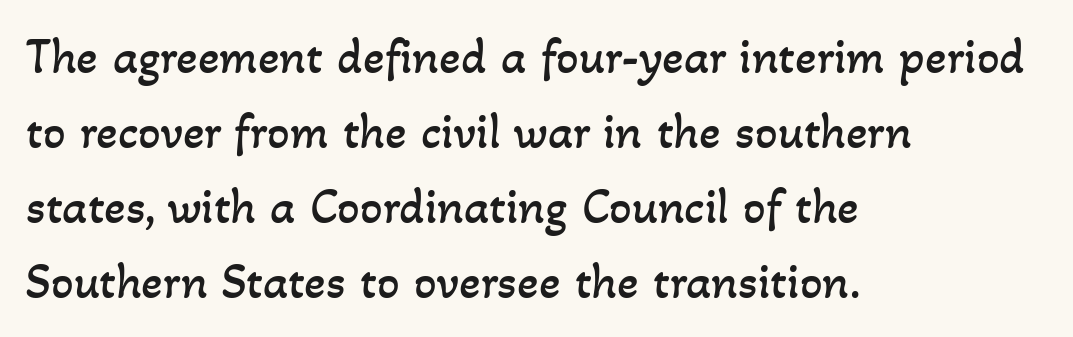
{"bold": "no", "weight": "regular", "width": "normal", "stroke_contrast": "low", "x_height": "small", "monospaced": "no", "underline": "no", "align": "left", "line_spacing": "normal", "line_spacing_ratio": 1.5, "letter_spacing": "normal", "letter_spacing_em": 0.0, "glyph_px": 50}
